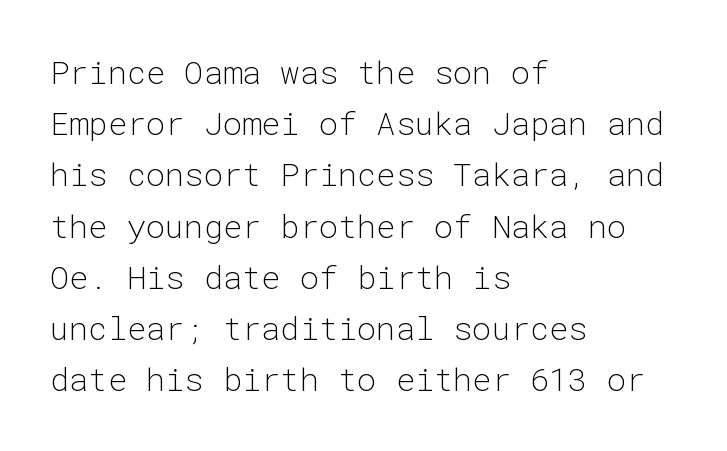
Q: Is the text bold? A: No.
Q: Is the text italic (slanted)? A: No, it is upright.
Q: Is the typeface a serif or a sans-serif typeface? A: Sans-serif.
Q: Is the text underlined? A: No.
Q: How is the paragraph aligned? A: Left-aligned.
Q: Is the spacing between letters normal or unusually wide? A: Normal.
Q: Is the spacing between lines tight, normal or loose? A: Normal.
Q: Width (condensed, normal, or wide)? A: Normal.
Q: Stroke contrast? A: Low.
Q: x-height? A: Medium.
Q: Monospaced? A: Yes.
